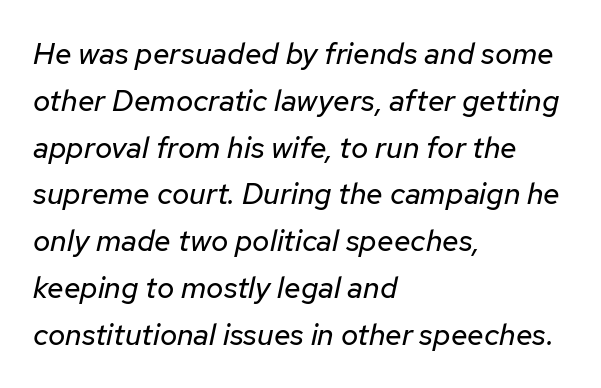
Q: Is the text bold? A: No.
Q: Is the text italic (slanted)? A: Yes, it leans right by about 12 degrees.
Q: Is the text underlined? A: No.
Q: How is the paragraph aligned? A: Left-aligned.
Q: Is the spacing between letters normal or unusually wide? A: Normal.
Q: Is the spacing between lines tight, normal or loose? A: Normal.
Q: Width (condensed, normal, or wide)? A: Normal.
Q: Stroke contrast? A: Low.
Q: x-height? A: Medium.
Q: Monospaced? A: No.
